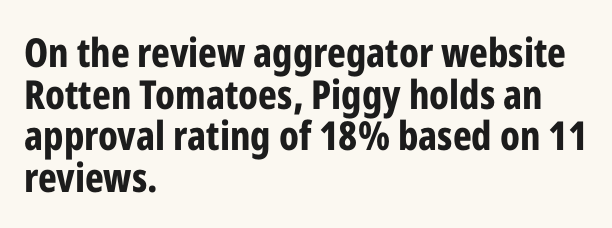
The image shows 40 px bold, condensed sans-serif type, upright; set left-aligned, tight line spacing (1.04x), normal letter spacing, not underlined; low stroke contrast and a medium x-height.
